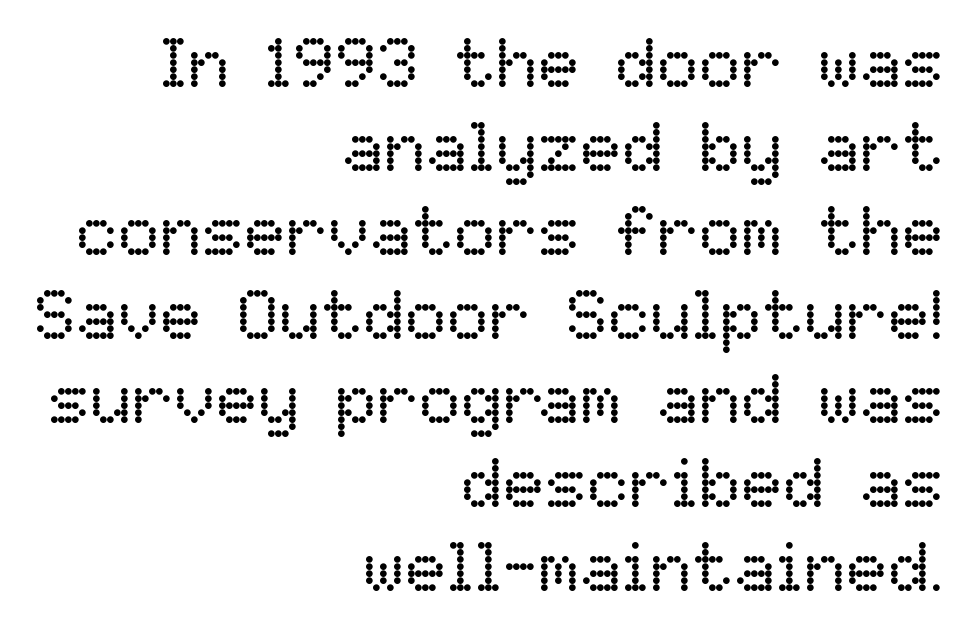
Any mark beneath the type? The region is blank. Heft: none added — not bold. The passage shown has conventional tracking throughout. Line ends are locked; line starts wander. The specimen reads as upright at a glance. Proportional: the letters do not fall into vertical columns.
